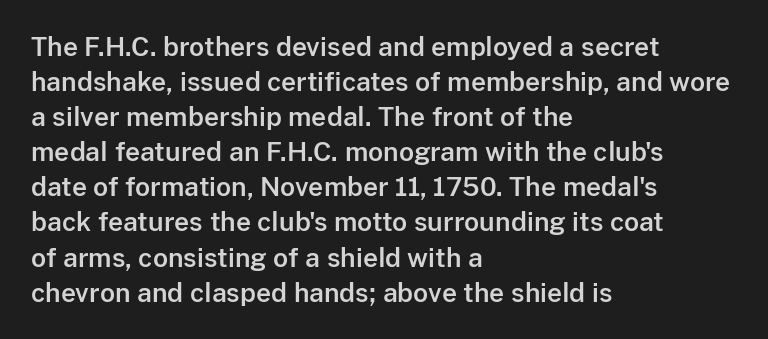
The image shows 26 px text type, upright; set left-aligned, normal line spacing (1.35x), normal letter spacing, not underlined.
